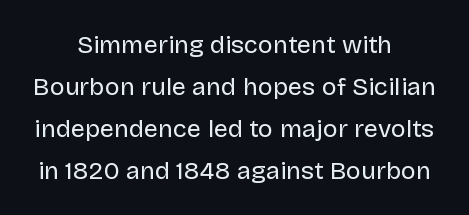
The image shows 25 px text type, upright; set centered, normal line spacing (1.68x), normal letter spacing, not underlined.
